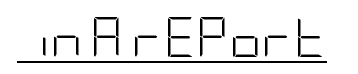
Q: Is the text bold? A: No.
Q: Is the text italic (slanted)? A: No, it is upright.
Q: Is the typeface a serif or a sans-serif typeface? A: Sans-serif.
Q: Is the text underlined? A: Yes.
Q: Is the spacing between letters normal or unusually wide? A: Normal.
Q: Width (condensed, normal, or wide)? A: Condensed.
Q: Stroke contrast? A: Low.
Q: x-height? A: Large.
